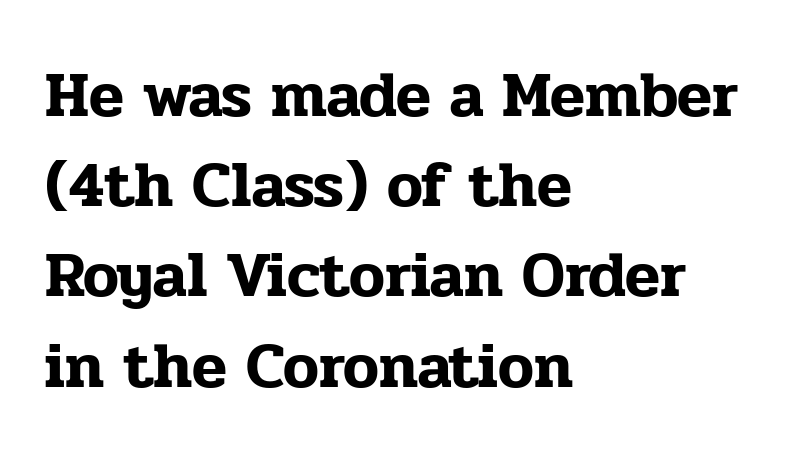
{"serif": "yes", "italic": "no", "width": "normal", "stroke_contrast": "low", "x_height": "medium", "monospaced": "no", "underline": "no", "align": "left", "line_spacing": "normal", "line_spacing_ratio": 1.41, "letter_spacing": "normal", "letter_spacing_em": 0.0, "glyph_px": 64}
